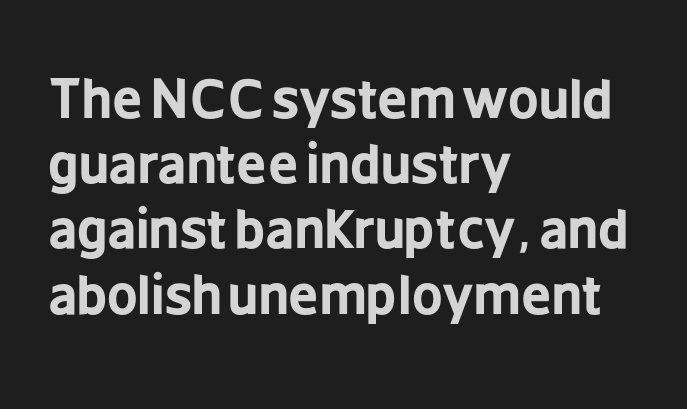
{"serif": "no", "italic": "no", "bold": "yes", "weight": "bold", "width": "condensed", "stroke_contrast": "low", "x_height": "medium", "monospaced": "no", "underline": "no", "align": "left", "line_spacing_ratio": 1.23, "letter_spacing": "normal", "letter_spacing_em": 0.0, "glyph_px": 53}
